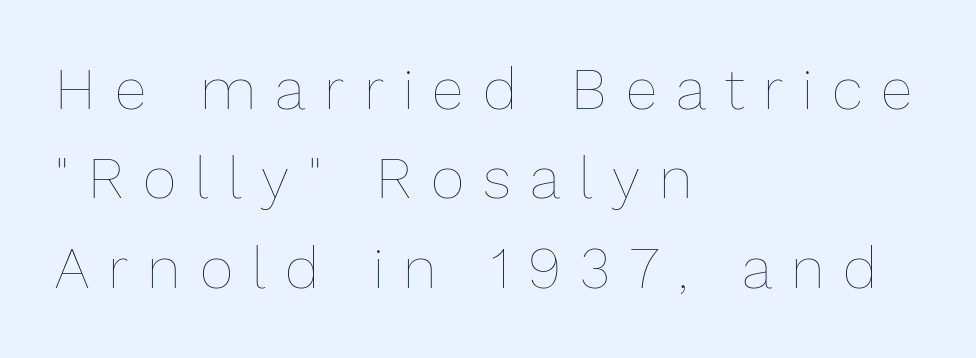
Q: Is the text bold? A: No.
Q: Is the text italic (slanted)? A: No, it is upright.
Q: Is the text underlined? A: No.
Q: How is the paragraph aligned? A: Left-aligned.
Q: Is the spacing between letters normal or unusually wide? A: Unusually wide.
Q: Is the spacing between lines tight, normal or loose? A: Normal.
Q: Width (condensed, normal, or wide)? A: Normal.
Q: Stroke contrast? A: Low.
Q: x-height? A: Medium.
Q: Monospaced? A: No.
